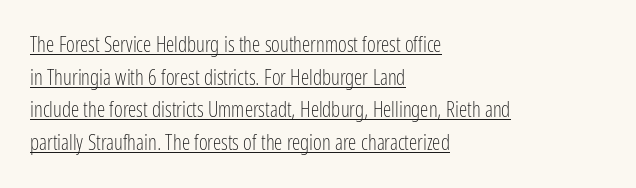
Q: Is the text bold? A: No.
Q: Is the text italic (slanted)? A: No, it is upright.
Q: Is the text underlined? A: Yes.
Q: How is the paragraph aligned? A: Left-aligned.
Q: Is the spacing between letters normal or unusually wide? A: Normal.
Q: Is the spacing between lines tight, normal or loose? A: Normal.
